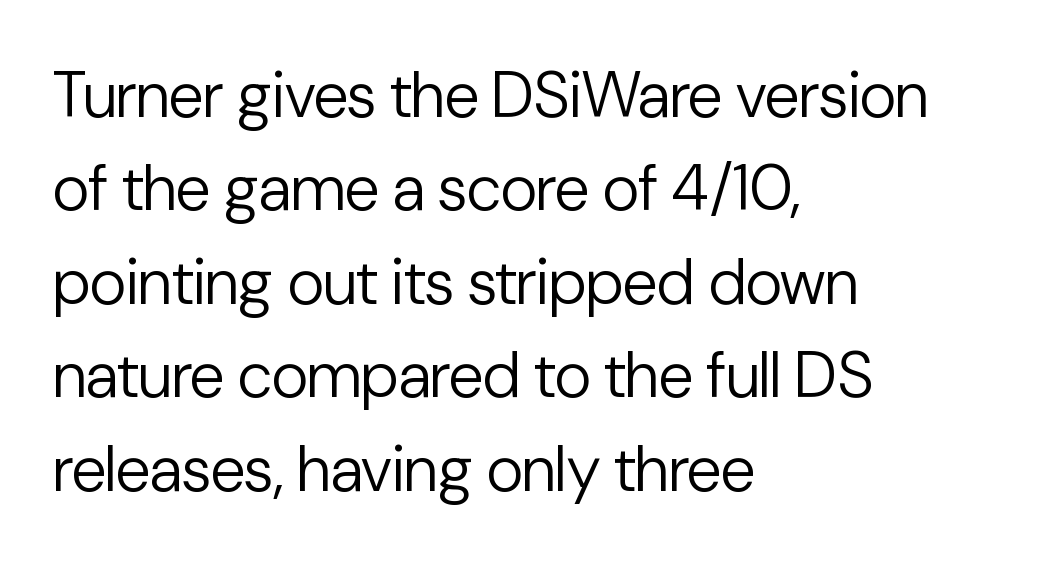
{"serif": "no", "italic": "no", "bold": "no", "weight": "regular", "width": "normal", "stroke_contrast": "low", "x_height": "medium", "monospaced": "no", "underline": "no", "align": "left", "line_spacing": "normal", "line_spacing_ratio": 1.46, "letter_spacing": "normal", "letter_spacing_em": 0.0, "glyph_px": 64}
